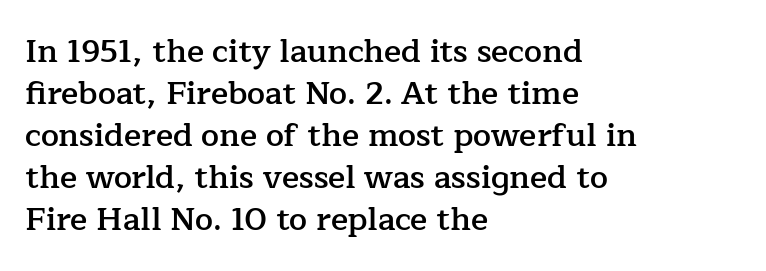
The image shows 32 px semibold serif type, upright; set left-aligned, normal line spacing (1.31x), normal letter spacing, not underlined; low stroke contrast and a medium x-height.
